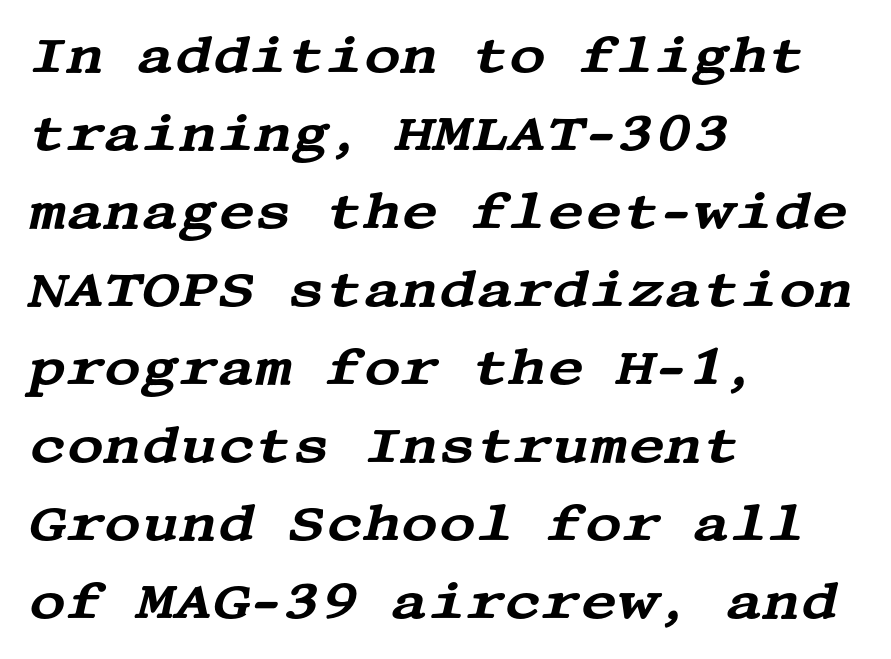
{"serif": "yes", "italic": "yes", "lean": "right", "slant_degrees": 13, "width": "wide", "stroke_contrast": "medium", "x_height": "large", "underline": "no", "align": "left", "line_spacing": "normal", "line_spacing_ratio": 1.53, "letter_spacing": "normal", "letter_spacing_em": 0.0, "glyph_px": 51}
